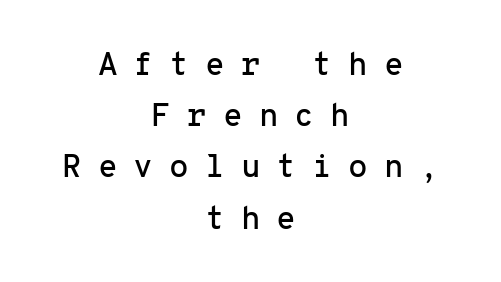
The image shows 32 px sans-serif type, upright, monospaced; set centered, normal line spacing (1.6x), unusually wide letter spacing (+0.5 em), not underlined; low stroke contrast and a medium x-height.
